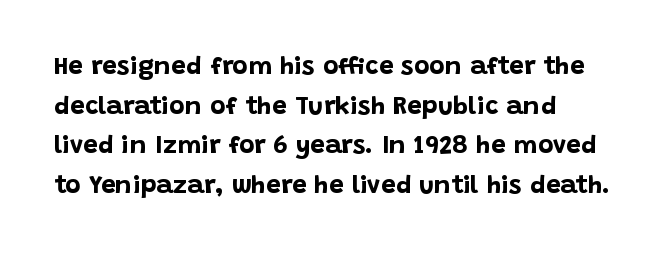
The image shows 26 px bold type, upright; set left-aligned, normal line spacing (1.52x), normal letter spacing, not underlined.
